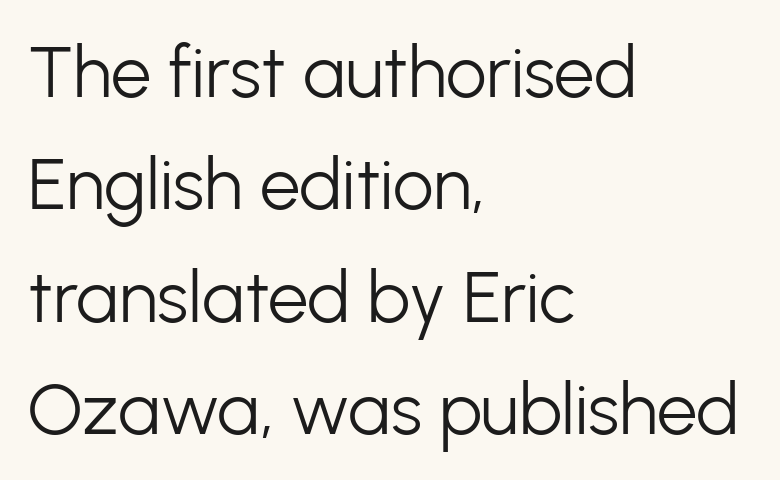
{"serif": "no", "italic": "no", "bold": "no", "weight": "light", "width": "normal", "stroke_contrast": "low", "x_height": "medium", "monospaced": "no", "underline": "no", "align": "left", "line_spacing": "normal", "line_spacing_ratio": 1.56, "letter_spacing": "normal", "letter_spacing_em": 0.0, "glyph_px": 72}
